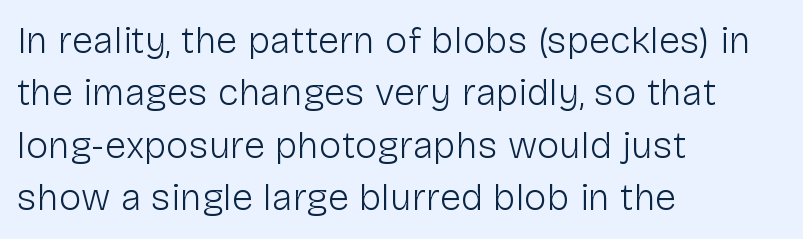
{"serif": "no", "italic": "no", "bold": "no", "weight": "light", "width": "normal", "stroke_contrast": "low", "x_height": "medium", "monospaced": "no", "underline": "no", "align": "left", "line_spacing": "normal", "line_spacing_ratio": 1.38, "letter_spacing": "normal", "letter_spacing_em": 0.0, "glyph_px": 38}
